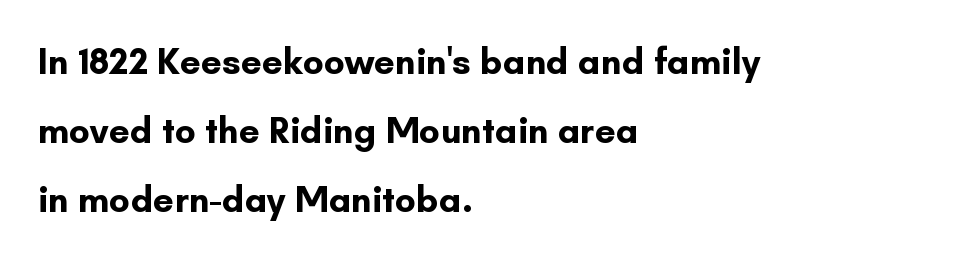
Q: Is the text bold? A: Yes.
Q: Is the text italic (slanted)? A: No, it is upright.
Q: Is the typeface a serif or a sans-serif typeface? A: Sans-serif.
Q: Is the text underlined? A: No.
Q: How is the paragraph aligned? A: Left-aligned.
Q: Is the spacing between letters normal or unusually wide? A: Normal.
Q: Width (condensed, normal, or wide)? A: Normal.
Q: Stroke contrast? A: Low.
Q: x-height? A: Small.
Q: Monospaced? A: No.
